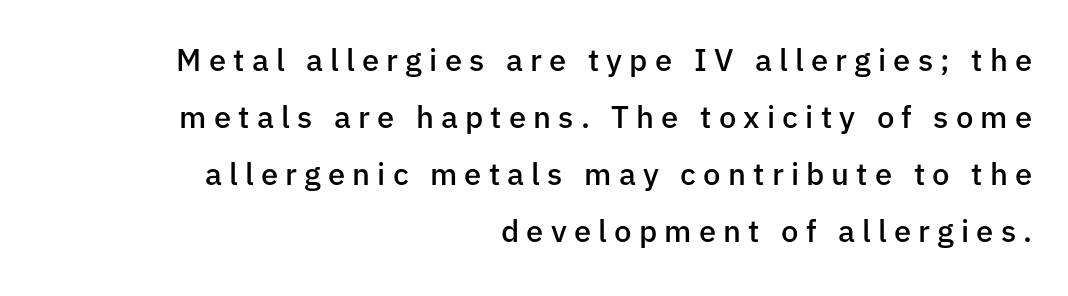
{"serif": "no", "italic": "no", "bold": "semi", "weight": "semibold", "width": "normal", "stroke_contrast": "low", "x_height": "medium", "monospaced": "no", "underline": "no", "align": "right", "line_spacing_ratio": 1.84, "letter_spacing": "wide", "letter_spacing_em": 0.23, "glyph_px": 31}
